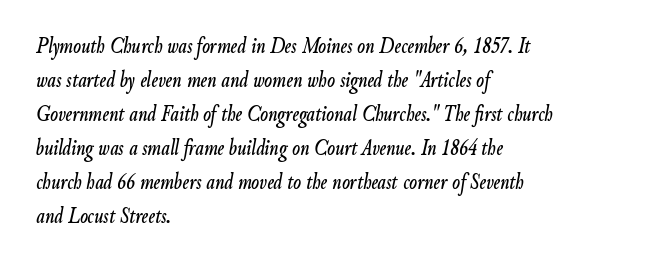
The image shows 23 px text type, italic (leaning right); set left-aligned, normal line spacing (1.48x), normal letter spacing, not underlined.
